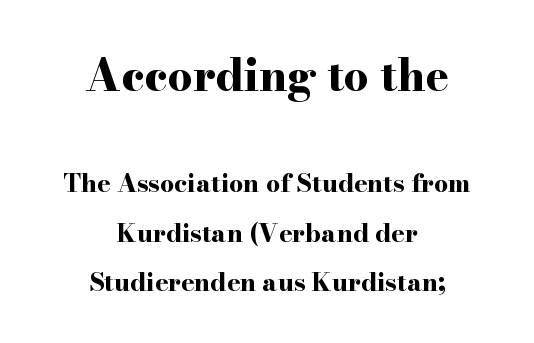
Q: Is the text bold? A: Yes.
Q: Is the text italic (slanted)? A: No, it is upright.
Q: Is the typeface a serif or a sans-serif typeface? A: Serif.
Q: Is the text underlined? A: No.
Q: How is the paragraph aligned? A: Centered.
Q: Is the spacing between letters normal or unusually wide? A: Normal.
Q: Is the spacing between lines tight, normal or loose? A: Loose.
Q: Which block of text is set in a larger size, the first (top) or the second (bottom)? A: The first (top) one.
Q: Width (condensed, normal, or wide)? A: Wide.
Q: Stroke contrast? A: High.
Q: x-height? A: Small.
Q: Monospaced? A: No.
